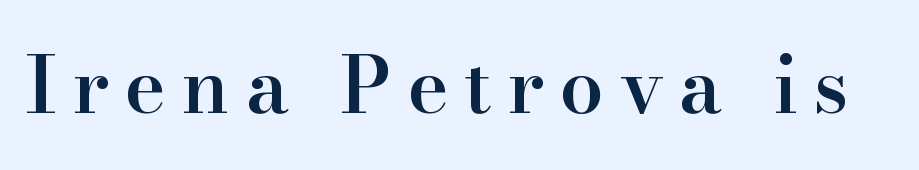
The letters are semibold — heavier than regular but short of a full bold. The face used here is proportionally spaced, like ordinary book or web type. Honestly, the letter spacing is so wide it's the main thing you notice. Examine the stroke ends and you'll spot serifs.
